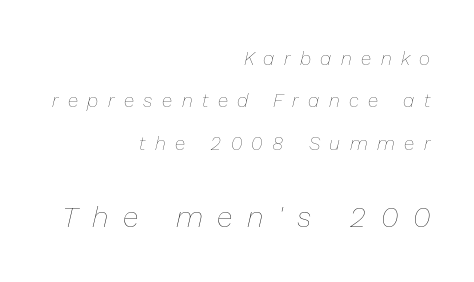
Q: Is the text bold? A: No.
Q: Is the text italic (slanted)? A: Yes, it leans right by about 13 degrees.
Q: Is the text underlined? A: No.
Q: How is the paragraph aligned? A: Right-aligned.
Q: Is the spacing between letters normal or unusually wide? A: Unusually wide.
Q: Is the spacing between lines tight, normal or loose? A: Loose.
Q: Which block of text is set in a larger size, the first (top) or the second (bottom)? A: The second (bottom) one.
Q: Width (condensed, normal, or wide)? A: Normal.
Q: Stroke contrast? A: Low.
Q: x-height? A: Medium.
Q: Monospaced? A: No.
